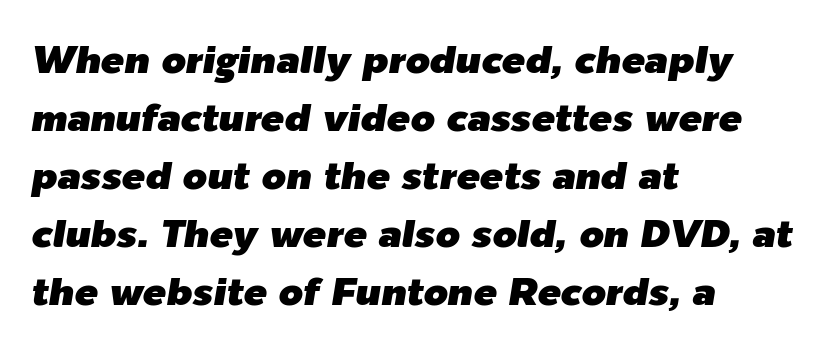
{"italic": "yes", "lean": "right", "slant_degrees": 9, "width": "normal", "stroke_contrast": "low", "x_height": "medium", "monospaced": "no", "underline": "no", "align": "left", "line_spacing": "normal", "line_spacing_ratio": 1.49, "letter_spacing": "normal", "letter_spacing_em": 0.0, "glyph_px": 39}
